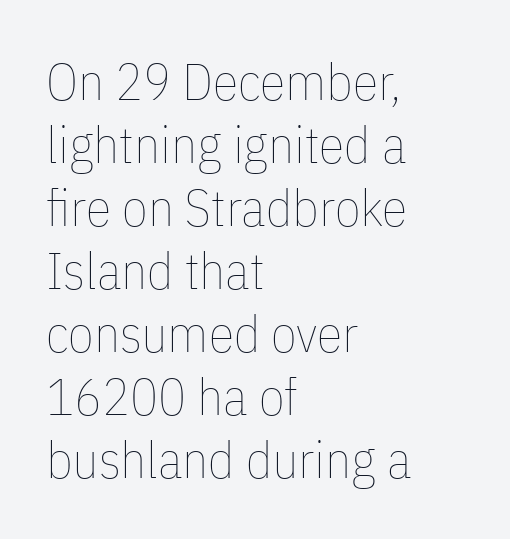
{"italic": "no", "bold": "no", "weight": "thin", "width": "condensed", "stroke_contrast": "low", "x_height": "medium", "monospaced": "no", "underline": "no", "align": "left", "line_spacing_ratio": 1.21, "letter_spacing": "normal", "letter_spacing_em": 0.0, "glyph_px": 52}
